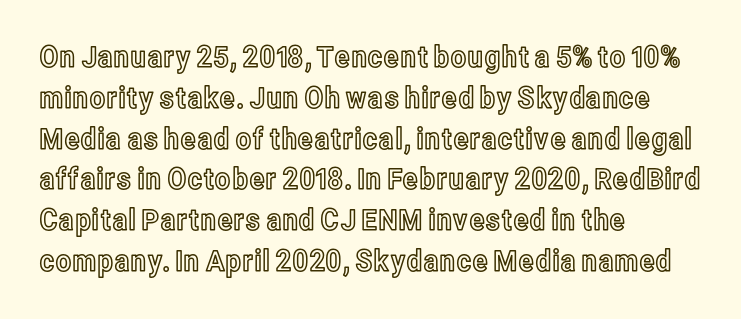
The image shows 30 px condensed type, upright; set left-aligned, normal line spacing (1.36x), normal letter spacing, not underlined; a medium x-height.
